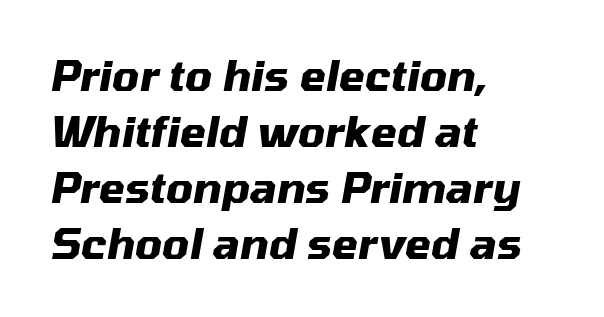
Is there much room between lines? A standard amount, neither cramped nor airy. The passage shown is typed in a proportional face where columns would drift. Casual observation: everything's shoved over to the left. Each glyph is drawn with heavy, bold strokes. Underlining? Definitely not there.
